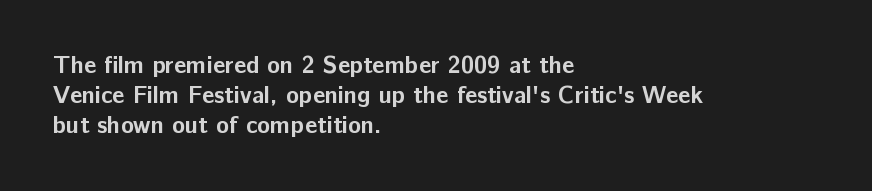
The characters look thick and weighty, a clear bold. Rows of type keep a routine distance in the vertical direction. Each word holds together tightly as a unit, with standard inter-letter gaps. Does the copy run flush right? No — it runs flush left. Beneath every word, the page is bare.
